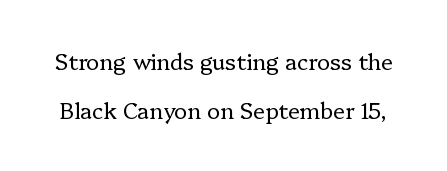
{"italic": "no", "bold": "no", "underline": "no", "line_spacing": "loose", "line_spacing_ratio": 2.25, "letter_spacing": "normal", "letter_spacing_em": 0.0, "glyph_px": 22}
